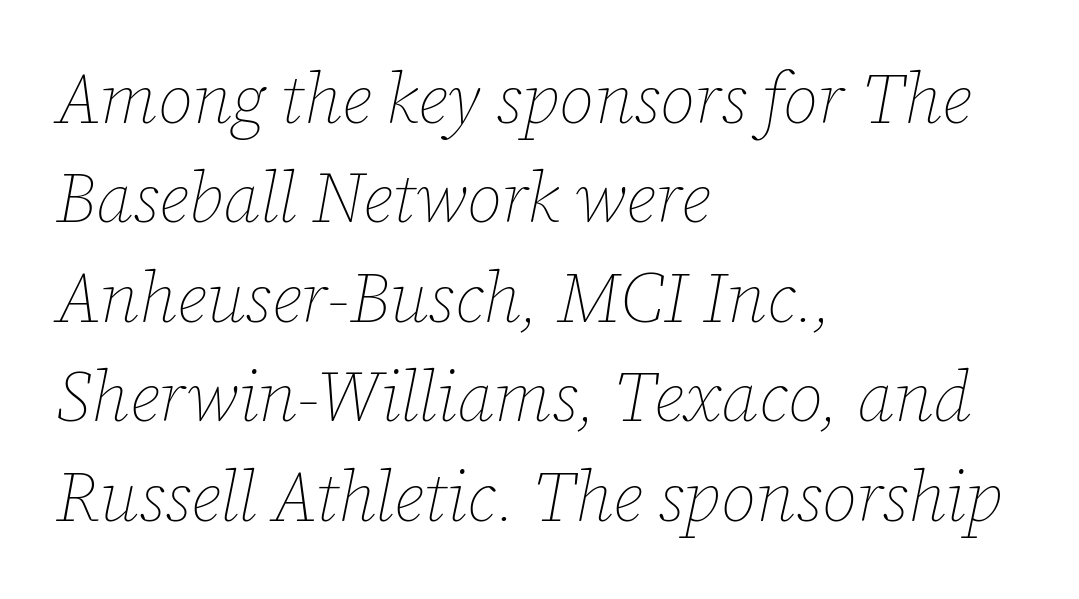
Regular leading. One-word summary of the alignment: left. Does the lettering tilt? It does — this is italic. Note the varied advance widths — an 'i' is clearly narrower than an 'm'. This rendering leaves character spacing at its baseline value.
